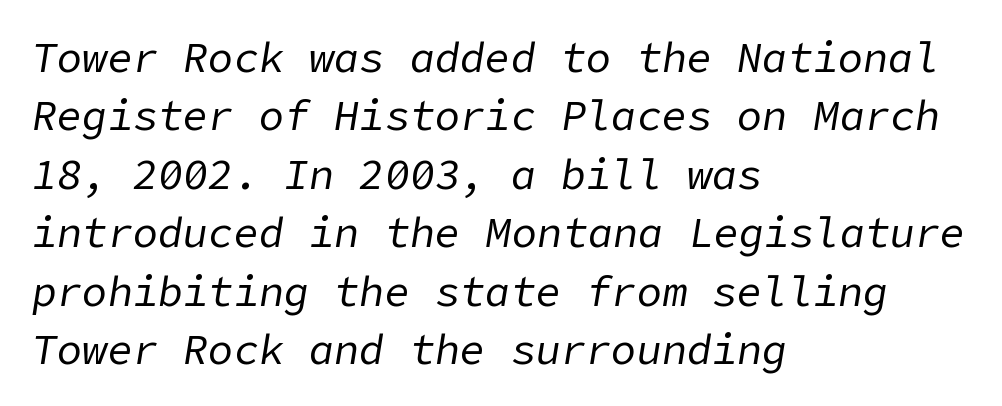
{"italic": "yes", "lean": "right", "slant_degrees": 9, "bold": "no", "weight": "regular", "width": "normal", "stroke_contrast": "low", "x_height": "medium", "underline": "no", "align": "left", "line_spacing": "normal", "line_spacing_ratio": 1.39, "letter_spacing": "normal", "letter_spacing_em": 0.0, "glyph_px": 42}
